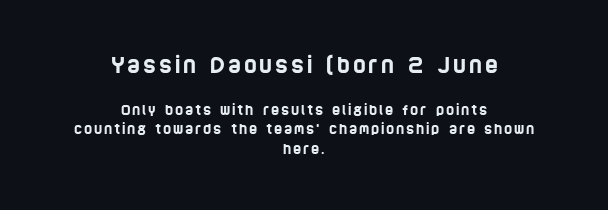
The image shows 22 px text type; set centered, normal line spacing (1.41x), not underlined; the first (top) block is 1.57x larger.
